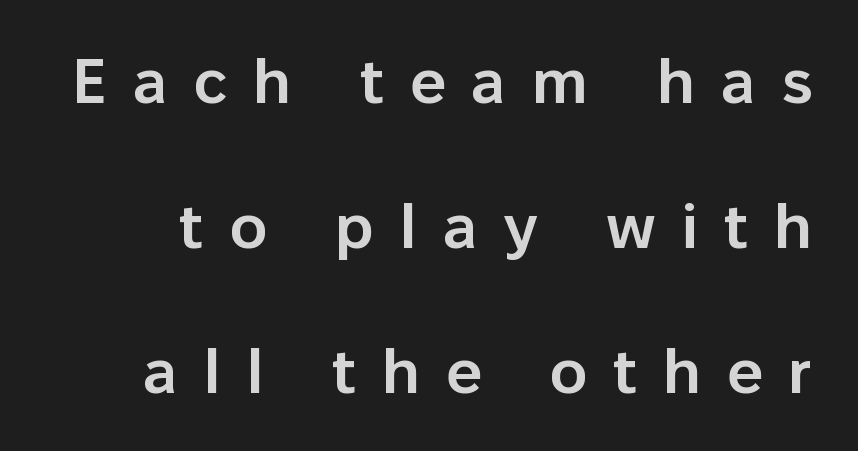
Unlike a traditional serif, this face leaves its strokes unadorned. The passage shown is not underscored anywhere. The axis of the letterforms is exactly vertical. You could only call the tracking loose — the letters float apart.
